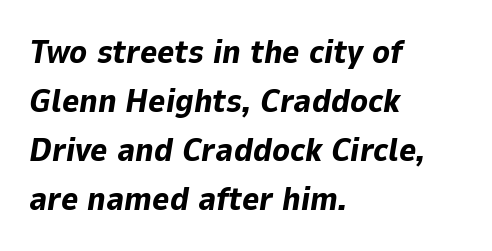
I'd describe the lettering as bold — thick and assertive. Letter spacing: default. Layout note: lines flush left. This block has exactly the height ordinary leading produces.
